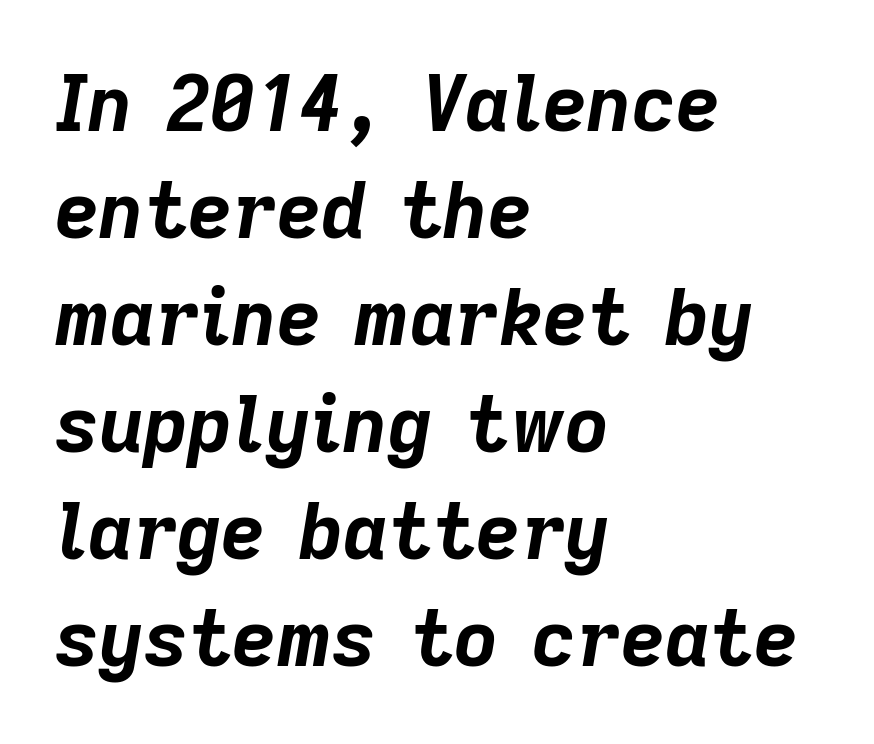
Q: Is the text bold? A: Yes.
Q: Is the text italic (slanted)? A: Yes, it leans right by about 9 degrees.
Q: Is the text underlined? A: No.
Q: How is the paragraph aligned? A: Left-aligned.
Q: Is the spacing between letters normal or unusually wide? A: Normal.
Q: Is the spacing between lines tight, normal or loose? A: Normal.
Q: Width (condensed, normal, or wide)? A: Normal.
Q: Stroke contrast? A: Low.
Q: x-height? A: Medium.
Q: Monospaced? A: No.
